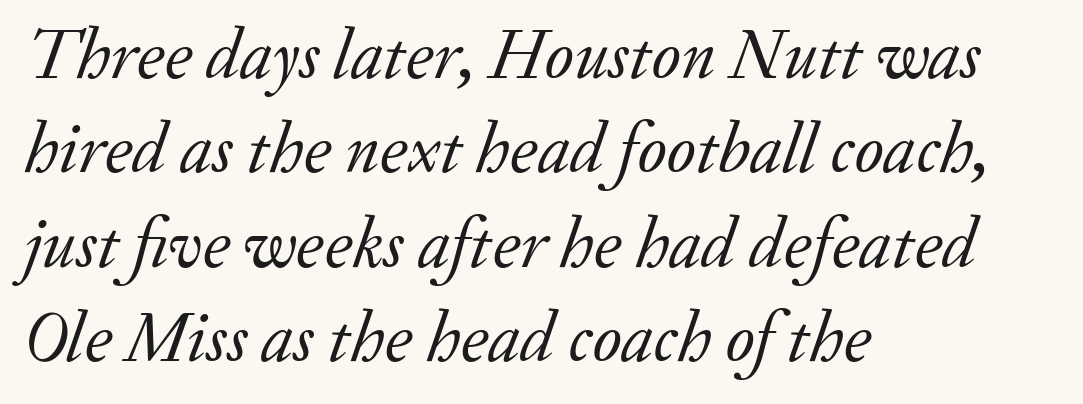
Q: Is the text bold? A: No.
Q: Is the text italic (slanted)? A: Yes, it leans right by about 20 degrees.
Q: Is the typeface a serif or a sans-serif typeface? A: Serif.
Q: Is the text underlined? A: No.
Q: How is the paragraph aligned? A: Left-aligned.
Q: Is the spacing between letters normal or unusually wide? A: Normal.
Q: Is the spacing between lines tight, normal or loose? A: Normal.
Q: Width (condensed, normal, or wide)? A: Normal.
Q: Stroke contrast? A: Low.
Q: x-height? A: Small.
Q: Monospaced? A: No.
